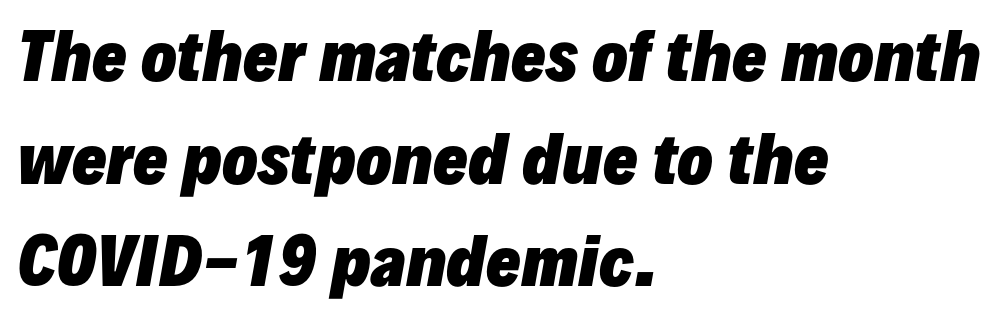
Q: Is the text bold? A: Yes.
Q: Is the text italic (slanted)? A: Yes, it leans right by about 10 degrees.
Q: Is the text underlined? A: No.
Q: How is the paragraph aligned? A: Left-aligned.
Q: Is the spacing between letters normal or unusually wide? A: Normal.
Q: Is the spacing between lines tight, normal or loose? A: Normal.
Q: Width (condensed, normal, or wide)? A: Normal.
Q: Stroke contrast? A: Low.
Q: x-height? A: Medium.
Q: Monospaced? A: No.
